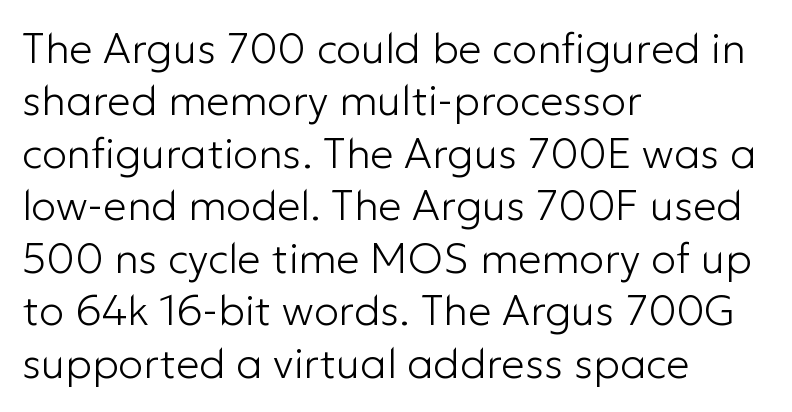
Look at the tracking — it's just the regular setting, nothing added. Each stroke keeps to a modest, everyday thickness or less. The baseline area is clear. A typesetter would call this proportional, since set widths differ per character. The vertical gap from one line to the next is medium. The rendering shows plain stroke endings on the letterforms — a sans-serif design.
